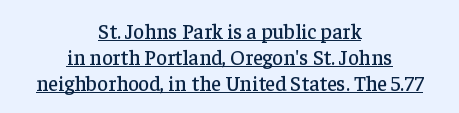
{"italic": "no", "underline": "yes", "align": "center", "line_spacing_ratio": 1.23, "letter_spacing": "normal", "letter_spacing_em": 0.0, "glyph_px": 21}
